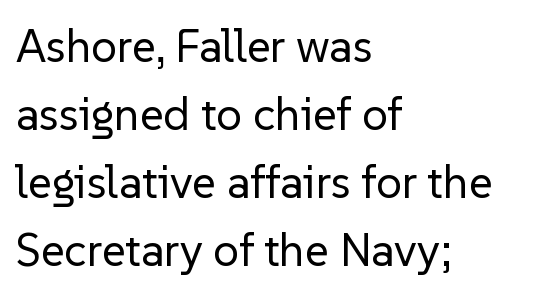
A typesetter would label this face a sans. Italic: no, the glyphs are upright roman. Casual observation: everything's shoved over to the left. A normal amount of white space separates one row of letters from the next. The horizontal fit of the characters is conventional and even. Proportional: the letters do not fall into vertical columns.
